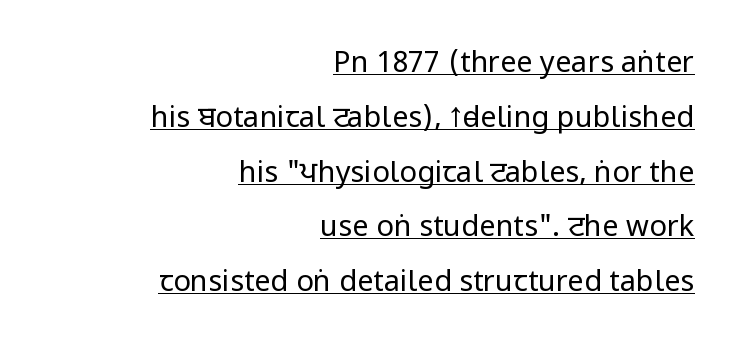
{"serif": "no", "italic": "no", "bold": "no", "weight": "regular", "width": "condensed", "stroke_contrast": "low", "x_height": "large", "monospaced": "no", "underline": "yes", "align": "right", "line_spacing_ratio": 1.89, "letter_spacing": "normal", "letter_spacing_em": 0.0, "glyph_px": 29}
